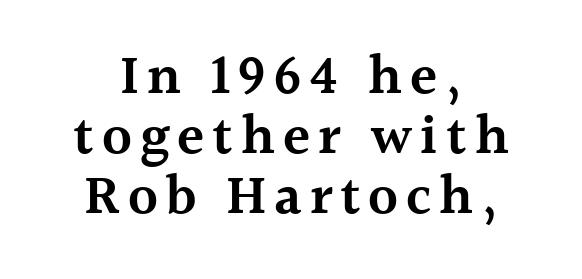
The passage shown is typeset with a serif family. Posture: upright roman. The letters advance in unequal steps, a hallmark of proportional type. These lines are centered, leaving both edges ragged.
